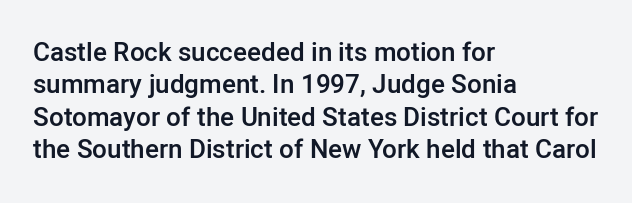
Words appear dense and cohesive because spacing is normal. On the weight axis this lands at semibold, roughly 600. The lines sit at an ordinary, default distance from one another. Any mark beneath the type? The region is blank. You can tell it's not italic because the verticals are truly vertical. The setting favours the left margin, as ordinary paragraphs usually do.
